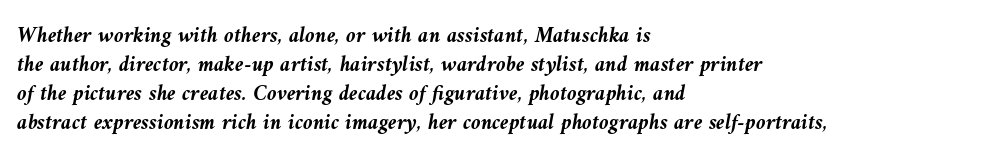
The image shows 22 px bold type, italic (leaning left); set left-aligned, normal line spacing (1.32x), normal letter spacing, not underlined.
